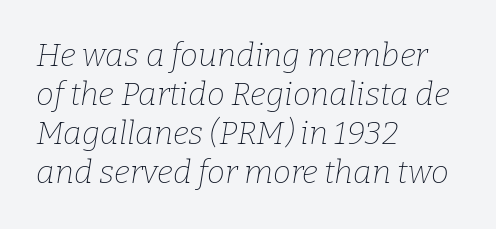
Bare-footed words on every line. The letters carry serifs — small finishing strokes at the ends of their stems. Slant detected: the letters are inclined. Tracking here is standard; glyphs follow each other at the usual distance. Character widths vary here, with narrow letters taking less room than wide ones. Weight: in the light-to-regular range.
